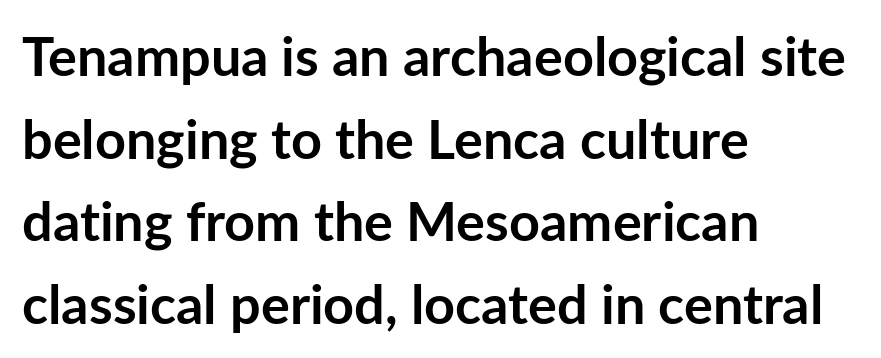
Q: Is the text bold? A: Yes.
Q: Is the text italic (slanted)? A: No, it is upright.
Q: Is the typeface a serif or a sans-serif typeface? A: Sans-serif.
Q: Is the text underlined? A: No.
Q: How is the paragraph aligned? A: Left-aligned.
Q: Is the spacing between letters normal or unusually wide? A: Normal.
Q: Is the spacing between lines tight, normal or loose? A: Normal.
Q: Width (condensed, normal, or wide)? A: Normal.
Q: Stroke contrast? A: Low.
Q: x-height? A: Medium.
Q: Monospaced? A: No.
